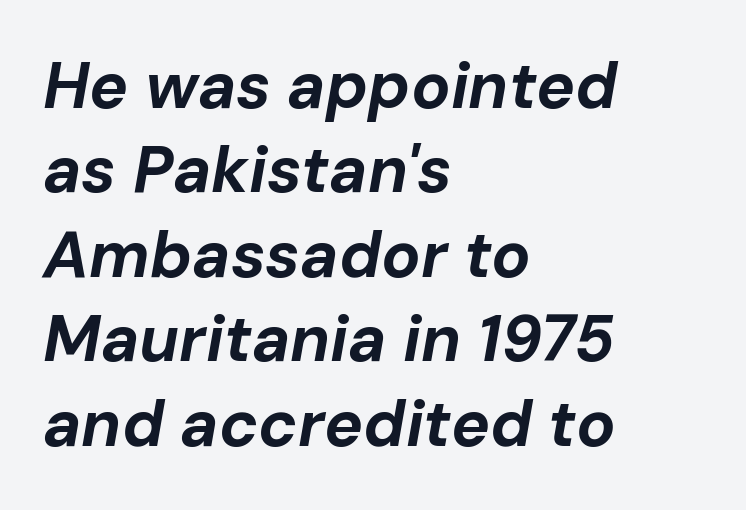
Regular leading. One-word summary of the alignment: left. This sample has the flowing, uneven cadence of proportional lettering. Rendered with sloped, italic letterforms.
